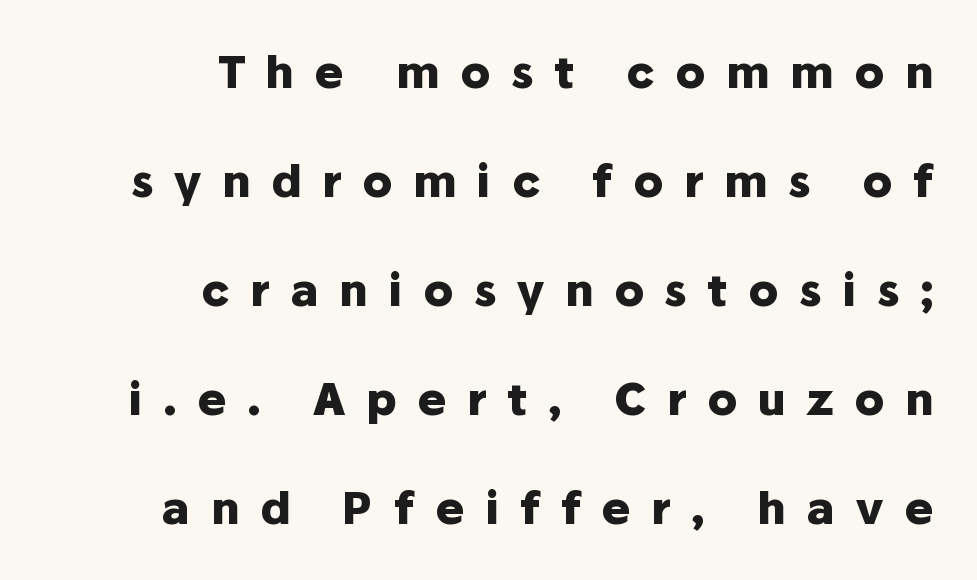
Check under the words: just untouched page. Compared with typical paragraphs, the rows here are farther apart. Look at the tracking — it's clearly loosened, letters drifting apart. Varying glyph widths throughout — classic text-font behaviour. The letters are bold, with thick, heavy strokes.
